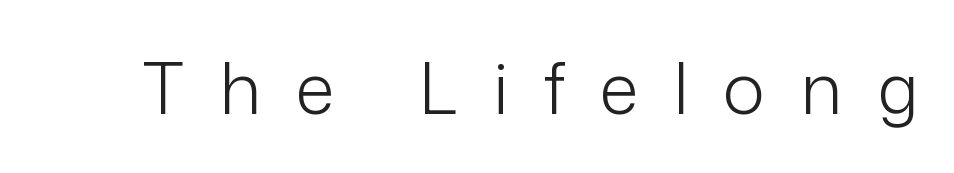
Q: Is the text bold? A: No.
Q: Is the text italic (slanted)? A: No, it is upright.
Q: Is the typeface a serif or a sans-serif typeface? A: Sans-serif.
Q: Is the text underlined? A: No.
Q: Is the spacing between letters normal or unusually wide? A: Unusually wide.
Q: Width (condensed, normal, or wide)? A: Normal.
Q: Stroke contrast? A: Low.
Q: x-height? A: Medium.
Q: Monospaced? A: No.
